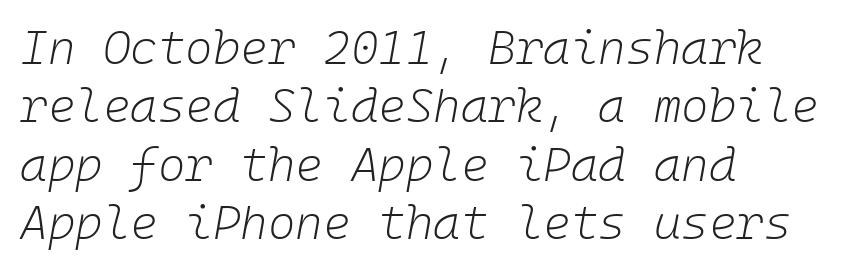
Q: Is the text bold? A: No.
Q: Is the text italic (slanted)? A: Yes, it leans right by about 10 degrees.
Q: Is the text underlined? A: No.
Q: How is the paragraph aligned? A: Left-aligned.
Q: Is the spacing between letters normal or unusually wide? A: Normal.
Q: Width (condensed, normal, or wide)? A: Normal.
Q: Stroke contrast? A: Low.
Q: x-height? A: Medium.
